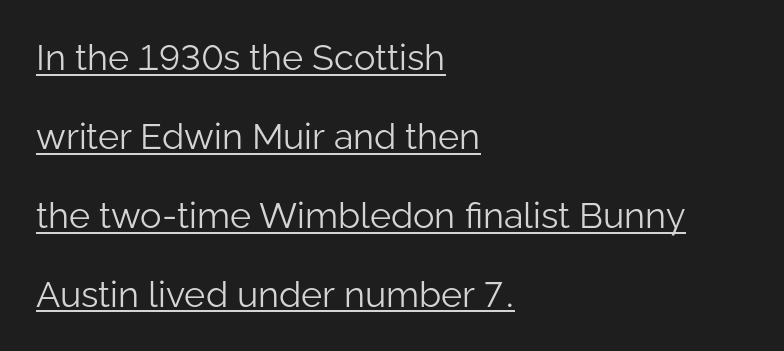
{"serif": "no", "italic": "no", "bold": "no", "weight": "light", "width": "normal", "stroke_contrast": "low", "x_height": "medium", "monospaced": "no", "underline": "yes", "align": "left", "line_spacing": "loose", "line_spacing_ratio": 2.19, "letter_spacing": "normal", "letter_spacing_em": 0.0, "glyph_px": 36}
